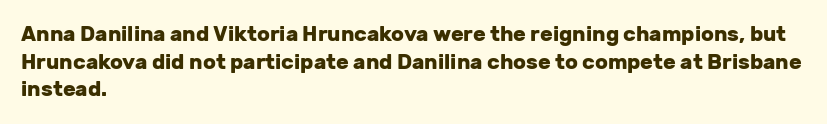
The image shows 21 px bold type, upright; set left-aligned, normal line spacing (1.32x), normal letter spacing, not underlined.
